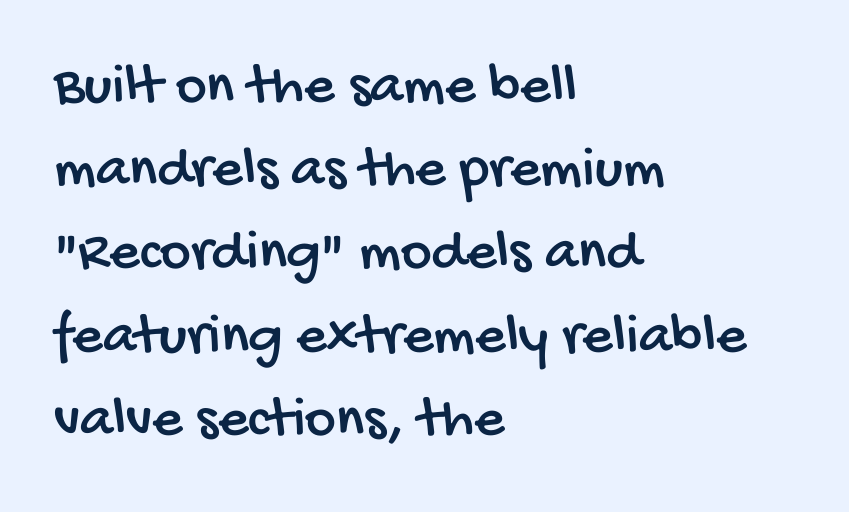
{"serif": "no", "width": "condensed", "stroke_contrast": "low", "x_height": "large", "monospaced": "no", "underline": "no", "align": "left", "line_spacing": "normal", "line_spacing_ratio": 1.41, "letter_spacing": "normal", "letter_spacing_em": 0.0, "glyph_px": 59}
